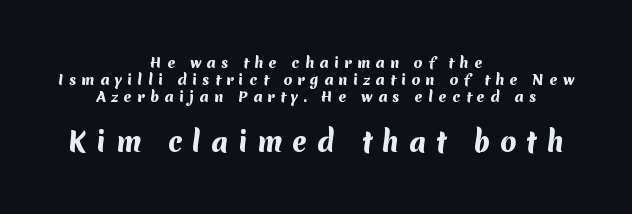
Q: Is the text bold? A: Yes.
Q: Is the text underlined? A: No.
Q: How is the paragraph aligned? A: Centered.
Q: Is the spacing between letters normal or unusually wide? A: Unusually wide.
Q: Which block of text is set in a larger size, the first (top) or the second (bottom)? A: The second (bottom) one.
